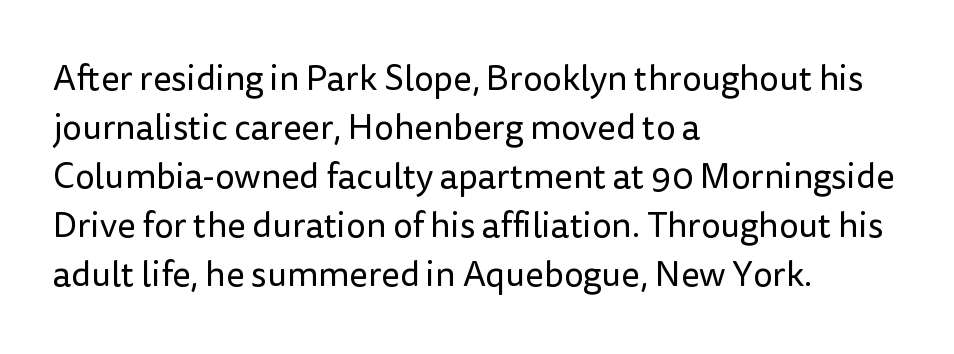
The text was rendered using a sans face with plain stroke endings. Words appear dense and cohesive because spacing is normal. This sample has the flowing, uneven cadence of proportional lettering. Every character sits straight up, as roman type does.
